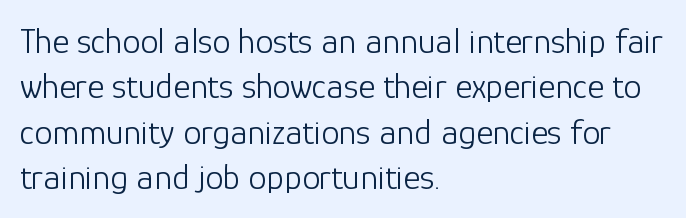
If you drew a ruler down the left edge, every line would touch it. The block of text has a typical density, with ordinary space between rows. Looks like regular typesetting: each glyph gets only the width it needs. The weight would be labelled regular, book, light, or lighter still.
